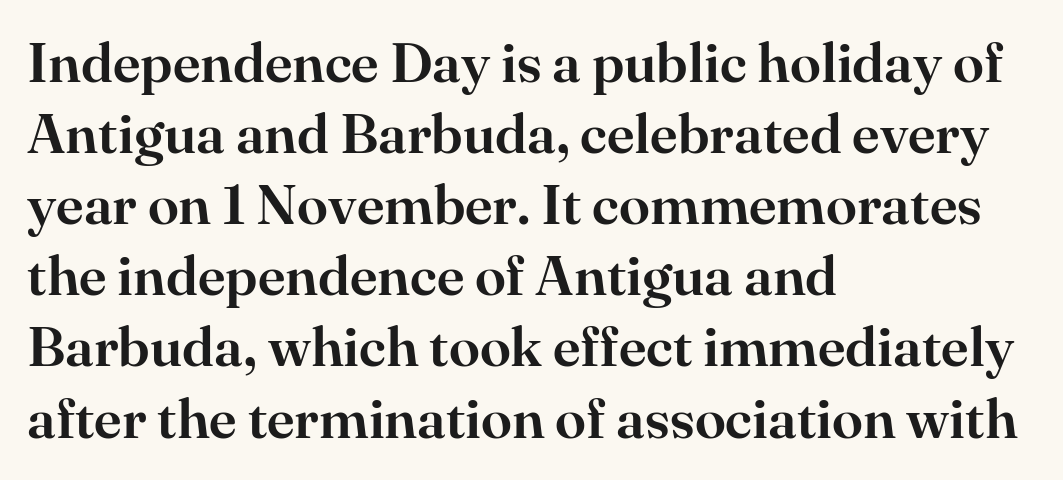
{"serif": "yes", "italic": "no", "width": "normal", "stroke_contrast": "high", "x_height": "small", "monospaced": "no", "underline": "no", "align": "left", "line_spacing": "normal", "line_spacing_ratio": 1.27, "letter_spacing": "normal", "letter_spacing_em": 0.0, "glyph_px": 56}
